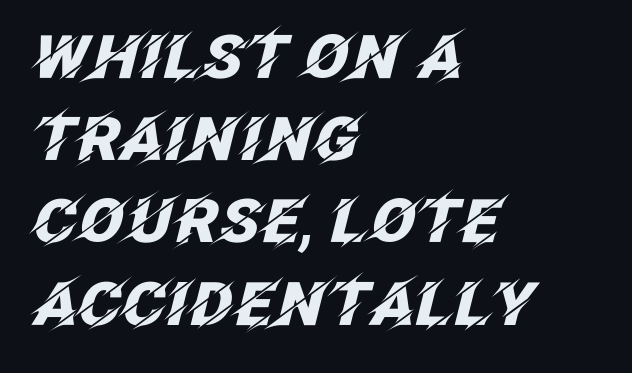
{"italic": "yes", "lean": "right", "slant_degrees": 12, "bold": "yes", "weight": "heavy", "width": "normal", "stroke_contrast": "low", "x_height": "large", "monospaced": "no", "underline": "no", "align": "left", "line_spacing": "normal", "line_spacing_ratio": 1.37, "letter_spacing": "normal", "letter_spacing_em": 0.0, "glyph_px": 60}
